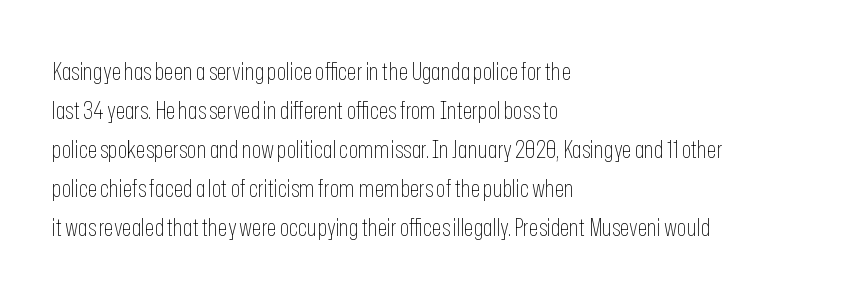
The space between consecutive lines is moderate. In terms of letterspacing, this is plain default setting. This rendering features lettering with no underline. Is the stroke heavy? The answer is a plain regular-or-lighter.
